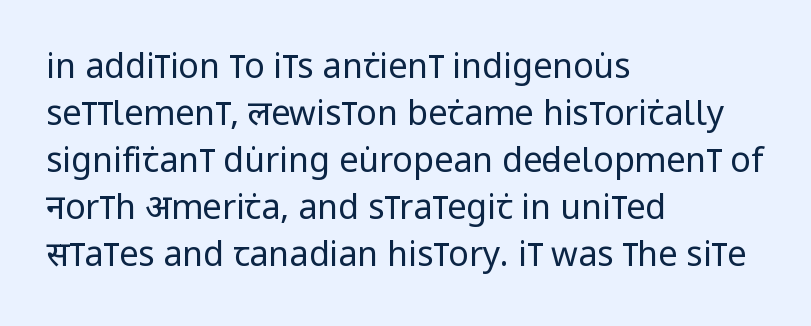
Caption: multi-line text, flush left, ragged right. Counters stay open thanks to moderate or lighter strokes. This sample keeps an unexceptional amount of space between lines. The foot of each line stays bare and open. Stroke terminals: plain, sans-serif.
